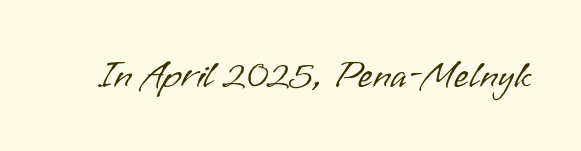
The image shows 38 px light sans-serif type; set normal letter spacing, not underlined; low stroke contrast and a small x-height.
